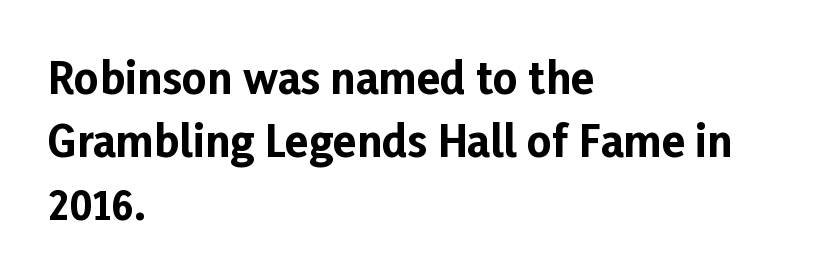
{"serif": "no", "italic": "no", "bold": "yes", "weight": "bold", "width": "normal", "stroke_contrast": "low", "x_height": "medium", "monospaced": "no", "underline": "no", "align": "left", "line_spacing": "normal", "line_spacing_ratio": 1.46, "letter_spacing": "normal", "letter_spacing_em": 0.0, "glyph_px": 43}
